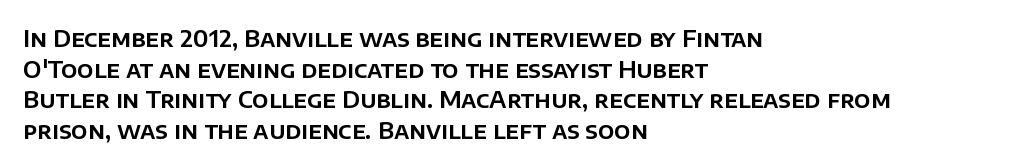
{"italic": "no", "underline": "no", "align": "left", "line_spacing": "normal", "line_spacing_ratio": 1.33, "letter_spacing": "normal", "letter_spacing_em": 0.0, "glyph_px": 23}
